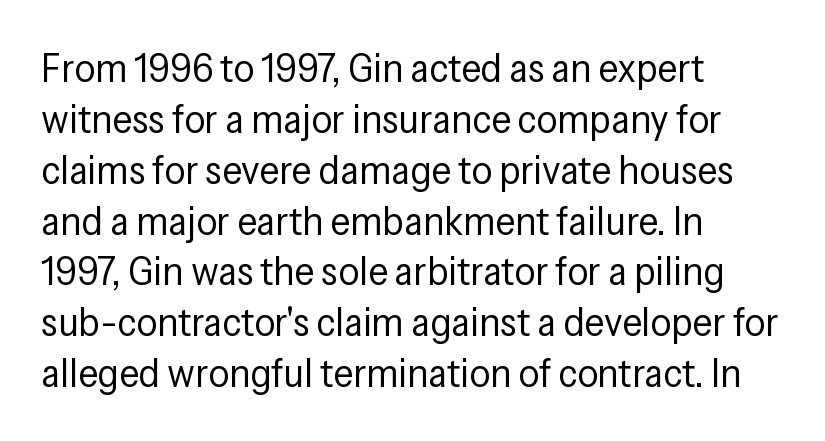
Q: Is the text bold? A: No.
Q: Is the text italic (slanted)? A: No, it is upright.
Q: Is the typeface a serif or a sans-serif typeface? A: Sans-serif.
Q: Is the text underlined? A: No.
Q: How is the paragraph aligned? A: Left-aligned.
Q: Is the spacing between letters normal or unusually wide? A: Normal.
Q: Width (condensed, normal, or wide)? A: Condensed.
Q: Stroke contrast? A: Low.
Q: x-height? A: Medium.
Q: Monospaced? A: No.
